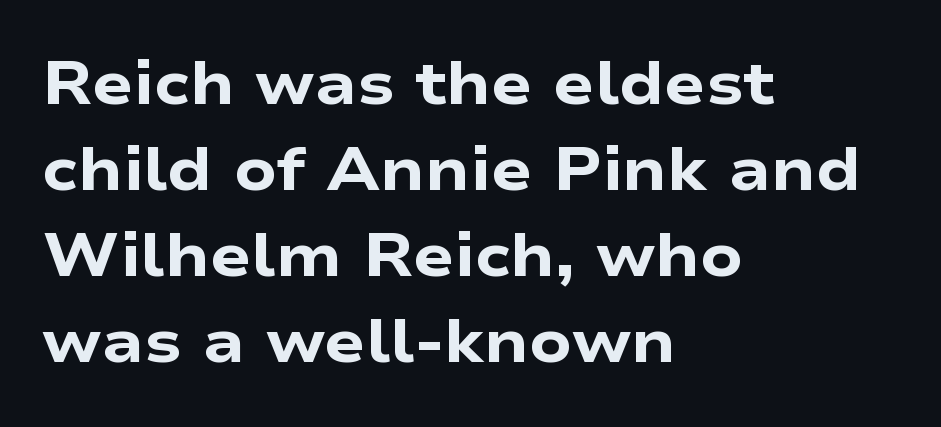
Does the leading feel generous? No, just average. Does the copy run flush right? No — it runs flush left. Just letters on the line, the space beneath them empty. Serifs: no, the terminals of the letterforms are clean.
